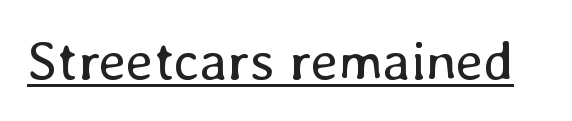
Letters have the restrained weight of plain body copy at most. Do the characters align in a grid? No, the font is proportional. Descenders here cross a horizontal rule under the line. The letterforms sit shoulder to shoulder at normal distance.
